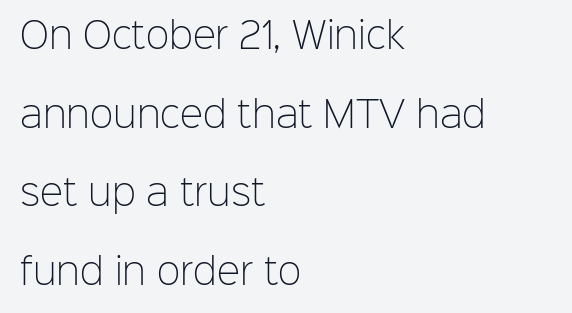
{"serif": "no", "italic": "no", "bold": "no", "weight": "light", "width": "normal", "stroke_contrast": "low", "x_height": "medium", "monospaced": "no", "underline": "no", "align": "left", "line_spacing": "loose", "line_spacing_ratio": 2.25, "letter_spacing": "normal", "letter_spacing_em": 0.0, "glyph_px": 35}
